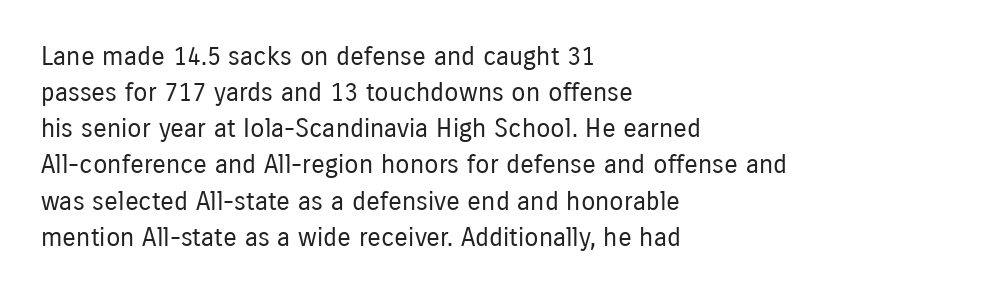
The image shows 26 px text type, upright; set left-aligned, normal line spacing (1.39x), normal letter spacing, not underlined.
